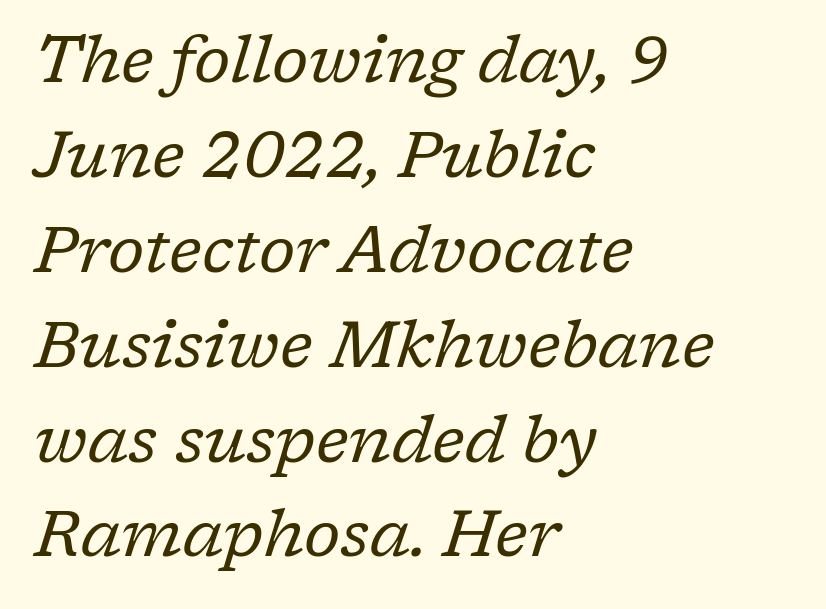
The image shows 65 px regular-weight serif type, italic (leaning right); set left-aligned, normal line spacing (1.46x), normal letter spacing, not underlined; low stroke contrast and a medium x-height.
